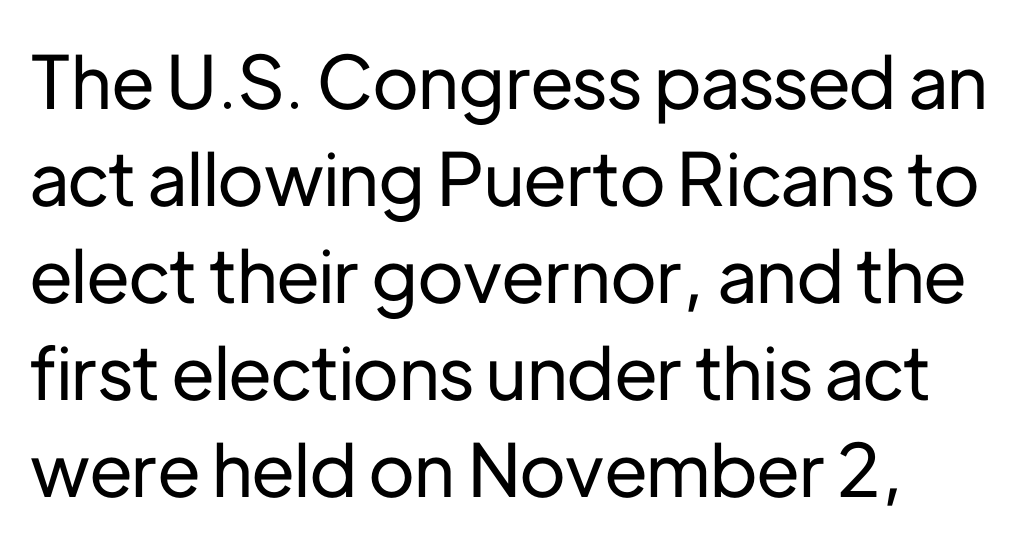
Q: Is the text italic (slanted)? A: No, it is upright.
Q: Is the typeface a serif or a sans-serif typeface? A: Sans-serif.
Q: Is the text underlined? A: No.
Q: Is the spacing between letters normal or unusually wide? A: Normal.
Q: Is the spacing between lines tight, normal or loose? A: Normal.
Q: Width (condensed, normal, or wide)? A: Normal.
Q: Stroke contrast? A: Low.
Q: x-height? A: Medium.
Q: Monospaced? A: No.
